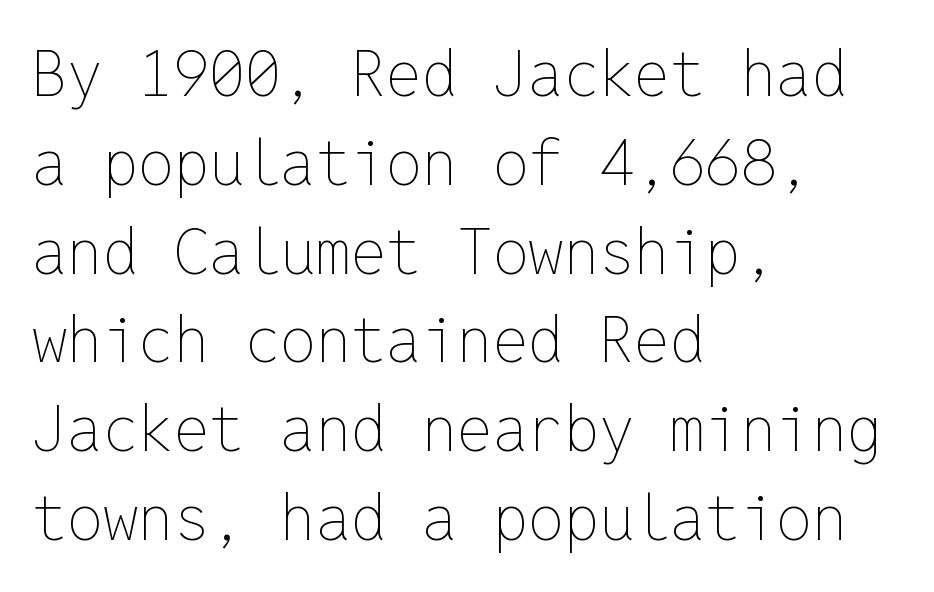
These lines are rendered in a fixed-pitch font. One-word summary of the alignment: left. Anything drawn beneath the words? Only blank space. Is the letter spacing exaggerated? No — it looks like the ordinary default. These lines sit exactly where default settings would place them. Does the lettering tilt? It doesn't — this is upright.
